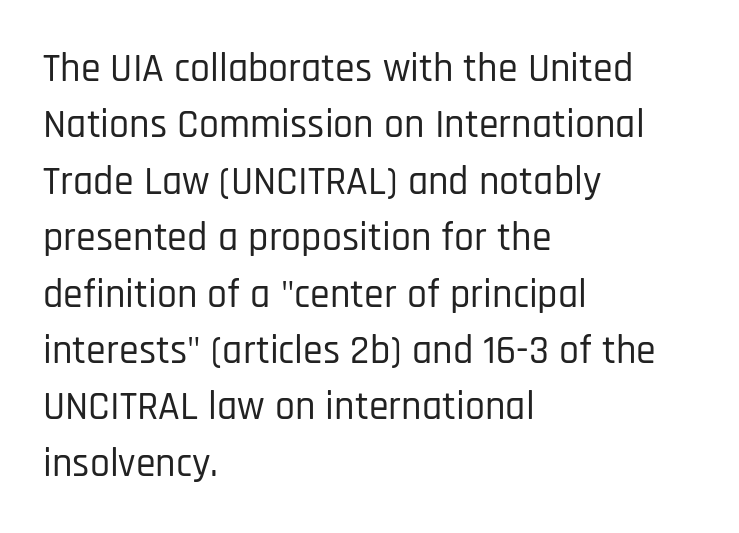
Q: Is the text italic (slanted)? A: No, it is upright.
Q: Is the typeface a serif or a sans-serif typeface? A: Sans-serif.
Q: Is the text underlined? A: No.
Q: How is the paragraph aligned? A: Left-aligned.
Q: Is the spacing between letters normal or unusually wide? A: Normal.
Q: Is the spacing between lines tight, normal or loose? A: Normal.
Q: Width (condensed, normal, or wide)? A: Condensed.
Q: Stroke contrast? A: Low.
Q: x-height? A: Large.
Q: Monospaced? A: No.
